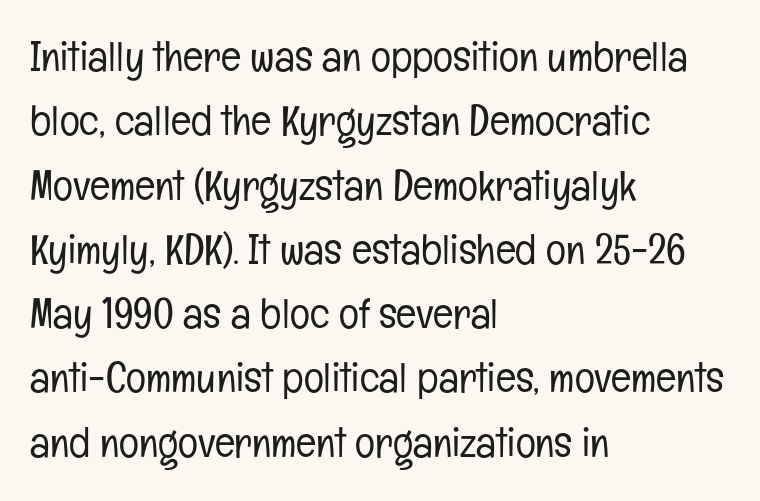
{"serif": "no", "italic": "no", "bold": "no", "weight": "light", "width": "condensed", "stroke_contrast": "low", "x_height": "medium", "monospaced": "no", "underline": "no", "align": "left", "line_spacing": "normal", "line_spacing_ratio": 1.53, "letter_spacing": "normal", "letter_spacing_em": 0.0, "glyph_px": 42}
